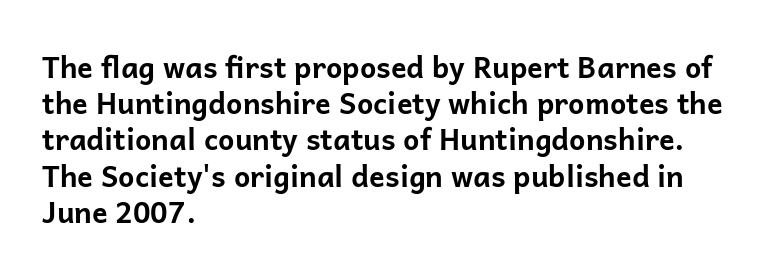
The image shows 29 px bold sans-serif type, upright; set left-aligned, normal line spacing (1.25x), normal letter spacing, not underlined; low stroke contrast and a medium x-height.
